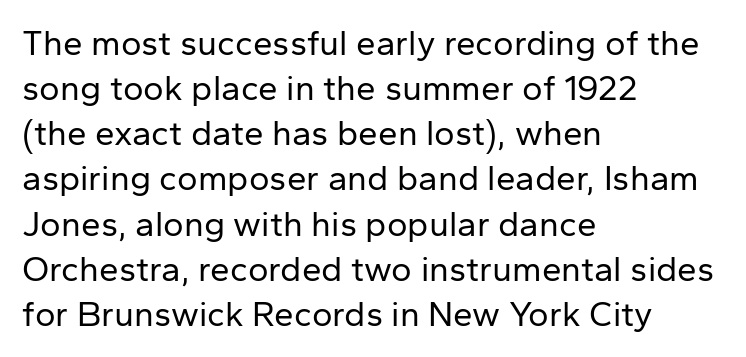
{"serif": "no", "italic": "no", "bold": "no", "weight": "regular", "width": "normal", "stroke_contrast": "low", "x_height": "medium", "monospaced": "no", "underline": "no", "align": "left", "line_spacing": "normal", "line_spacing_ratio": 1.29, "letter_spacing": "normal", "letter_spacing_em": 0.0, "glyph_px": 35}
